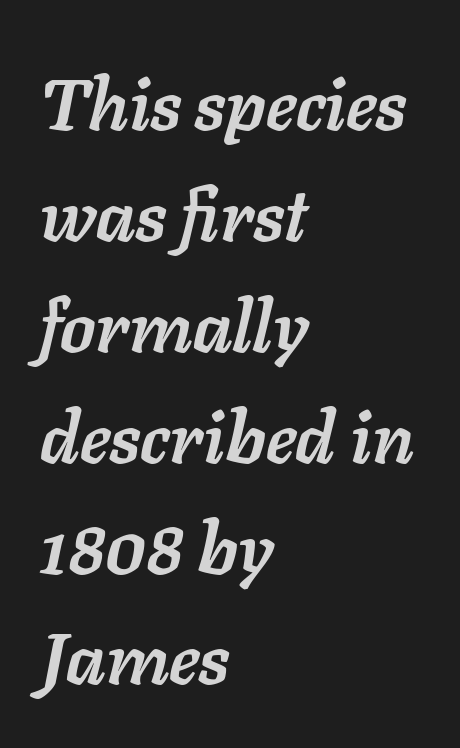
Caption: multi-line text, flush left, ragged right. Set as a true bold cut, around the 700 mark. The line-height multiplier appears to be the usual default. The area under the type is left untouched. Would a proofreader flag this as italicized? Yes.
